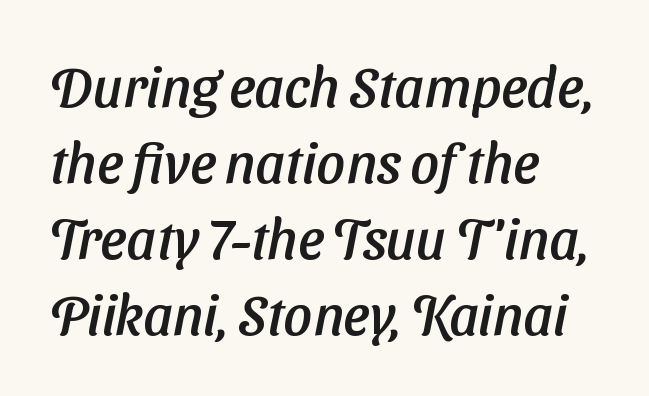
The rows are spaced the way most documents space them. Just letters on the line, the space beneath them empty. A typesetter would label this face a sans. Tracking here is standard; glyphs follow each other at the usual distance. This sample has the flowing, uneven cadence of proportional lettering. A student would call this left alignment; a typographer would say flush left, rag right.
